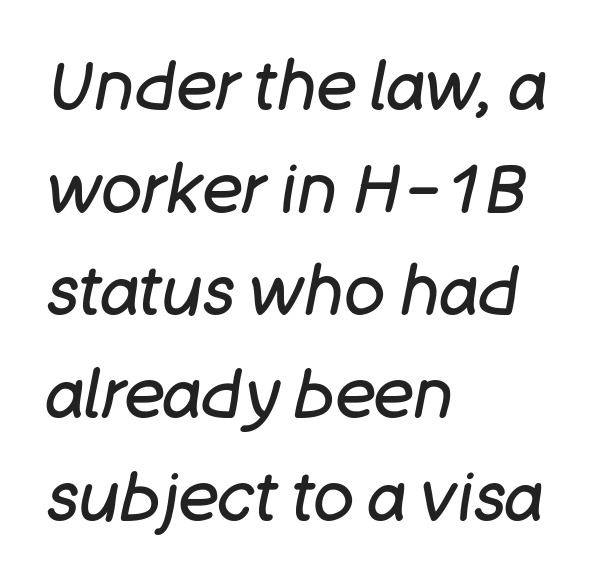
Here the glyphs are tracked normally, forming tight word shapes. Does the lettering tilt? It does — this is italic. Each stroke keeps to a modest, everyday thickness or less. These lines are rendered in a variable-pitch font. Check under the words: just untouched page. Interline gaps are of average width in this sample.
